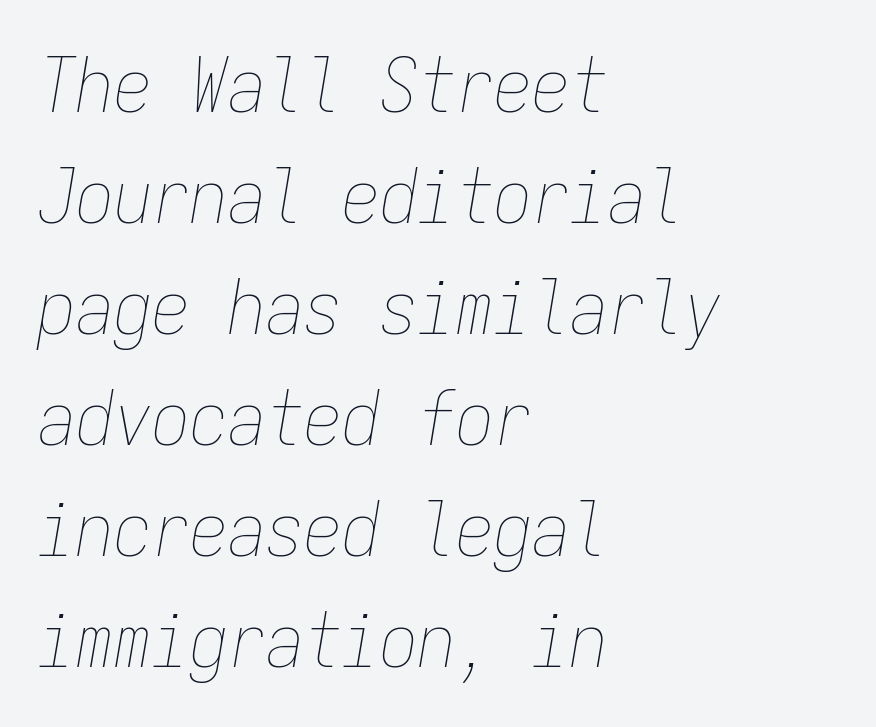
Q: Is the text bold? A: No.
Q: Is the text italic (slanted)? A: Yes, it leans right by about 9 degrees.
Q: Is the text underlined? A: No.
Q: How is the paragraph aligned? A: Left-aligned.
Q: Is the spacing between letters normal or unusually wide? A: Normal.
Q: Is the spacing between lines tight, normal or loose? A: Normal.
Q: Width (condensed, normal, or wide)? A: Condensed.
Q: Stroke contrast? A: Low.
Q: x-height? A: Medium.
Q: Monospaced? A: Yes.
